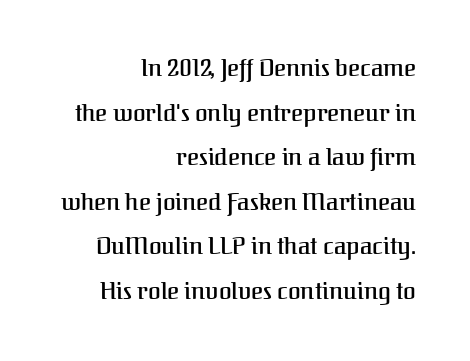
Q: Is the text italic (slanted)? A: No, it is upright.
Q: Is the text underlined? A: No.
Q: How is the paragraph aligned? A: Right-aligned.
Q: Is the spacing between letters normal or unusually wide? A: Normal.
Q: Is the spacing between lines tight, normal or loose? A: Loose.
